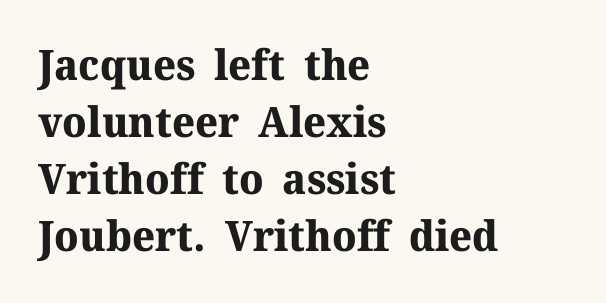
Q: Is the text bold? A: Yes.
Q: Is the text italic (slanted)? A: No, it is upright.
Q: Is the typeface a serif or a sans-serif typeface? A: Serif.
Q: Is the text underlined? A: No.
Q: How is the paragraph aligned? A: Left-aligned.
Q: Is the spacing between letters normal or unusually wide? A: Normal.
Q: Is the spacing between lines tight, normal or loose? A: Normal.
Q: Width (condensed, normal, or wide)? A: Normal.
Q: Stroke contrast? A: Medium.
Q: x-height? A: Medium.
Q: Monospaced? A: No.
